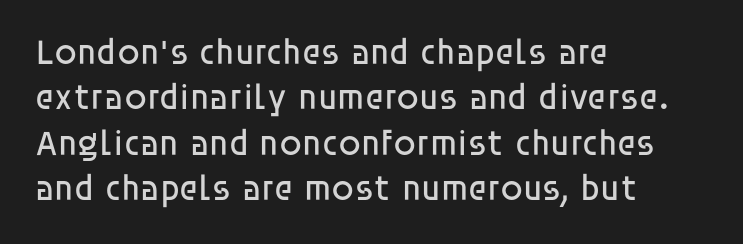
The image shows 36 px regular-weight sans-serif type, upright; set left-aligned, normal line spacing (1.26x), normal letter spacing, not underlined; low stroke contrast and a large x-height.
